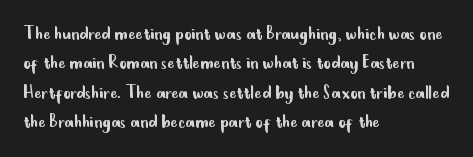
Caption: face not bold, strokes unweighted. Whoever set this chose a conventional vertical rhythm. This sample uses plain, unmodified letter spacing. The lettering stays uniformly vertical, giving the passage a roman look. Rule under the text: the space is simply empty.
